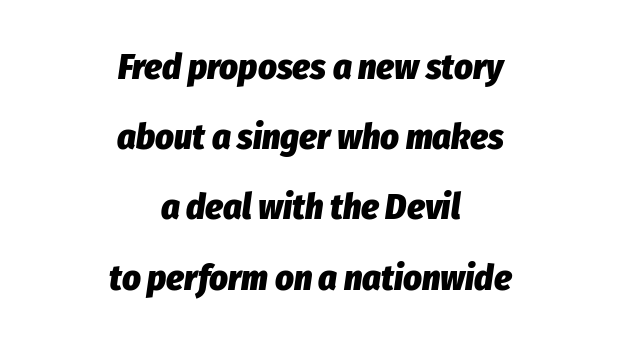
{"italic": "yes", "lean": "right", "slant_degrees": 8, "bold": "yes", "weight": "heavy", "width": "condensed", "stroke_contrast": "low", "x_height": "medium", "monospaced": "no", "underline": "no", "align": "center", "line_spacing": "loose", "line_spacing_ratio": 1.95, "letter_spacing": "normal", "letter_spacing_em": 0.0, "glyph_px": 36}
